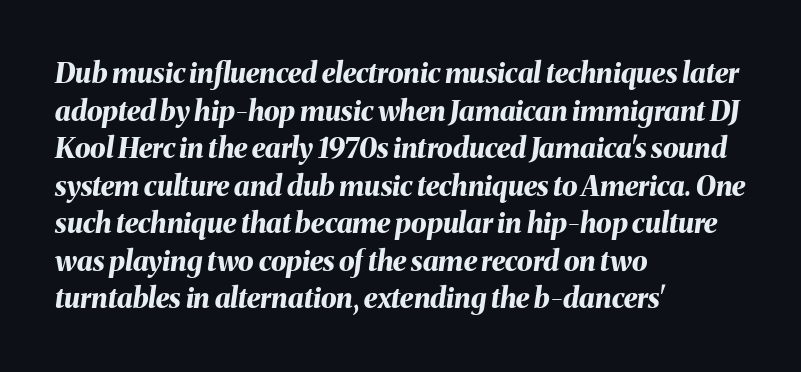
{"italic": "yes", "lean": "right", "slant_degrees": 8, "bold": "yes", "weight": "bold", "width": "normal", "stroke_contrast": "medium", "x_height": "medium", "monospaced": "no", "underline": "no", "align": "left", "line_spacing": "normal", "line_spacing_ratio": 1.34, "letter_spacing": "normal", "letter_spacing_em": 0.0, "glyph_px": 28}
